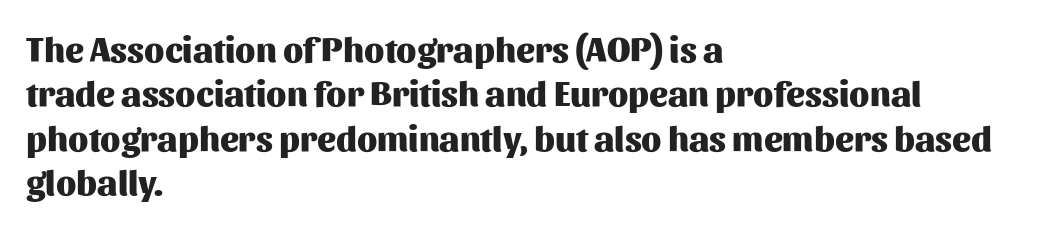
The image shows 35 px heavy sans-serif type, upright; set left-aligned, normal line spacing (1.27x), normal letter spacing, not underlined; medium stroke contrast and a medium x-height.
